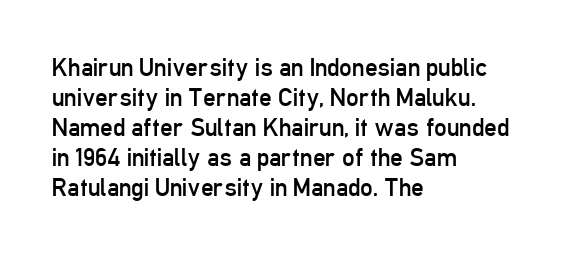
{"italic": "no", "bold": "no", "underline": "no", "align": "left", "line_spacing_ratio": 1.2, "letter_spacing": "normal", "letter_spacing_em": 0.0, "glyph_px": 25}
